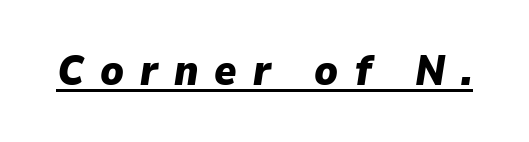
Q: Is the text bold? A: Yes.
Q: Is the text italic (slanted)? A: Yes, it leans right by about 9 degrees.
Q: Is the text underlined? A: Yes.
Q: Is the spacing between letters normal or unusually wide? A: Unusually wide.
Q: Width (condensed, normal, or wide)? A: Normal.
Q: Stroke contrast? A: Low.
Q: x-height? A: Medium.
Q: Monospaced? A: No.
